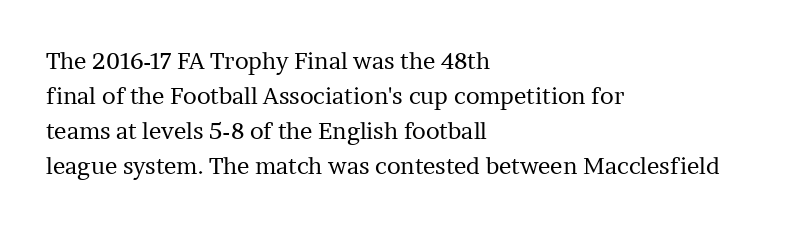
{"italic": "no", "bold": "no", "underline": "no", "align": "left", "line_spacing": "normal", "line_spacing_ratio": 1.52, "letter_spacing": "normal", "letter_spacing_em": 0.0, "glyph_px": 23}
